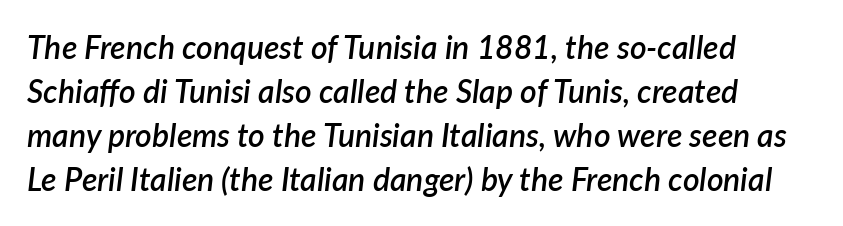
The image shows 32 px semibold type, italic (leaning right); set left-aligned, normal line spacing (1.38x), normal letter spacing, not underlined; low stroke contrast and a medium x-height.
